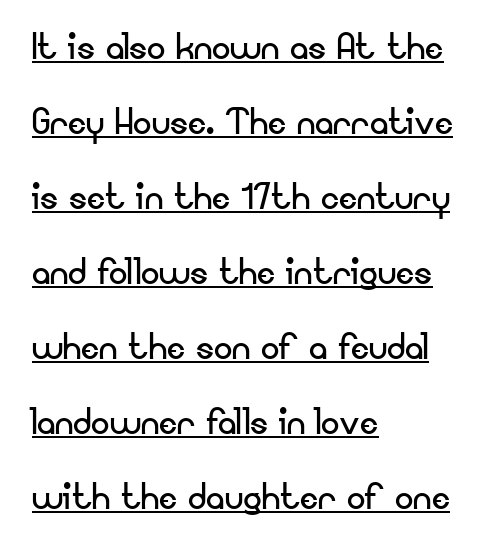
Q: Is the text bold? A: No.
Q: Is the text italic (slanted)? A: No, it is upright.
Q: Is the typeface a serif or a sans-serif typeface? A: Sans-serif.
Q: Is the text underlined? A: Yes.
Q: How is the paragraph aligned? A: Left-aligned.
Q: Is the spacing between letters normal or unusually wide? A: Normal.
Q: Is the spacing between lines tight, normal or loose? A: Normal.
Q: Width (condensed, normal, or wide)? A: Normal.
Q: Stroke contrast? A: Low.
Q: x-height? A: Small.
Q: Monospaced? A: No.
